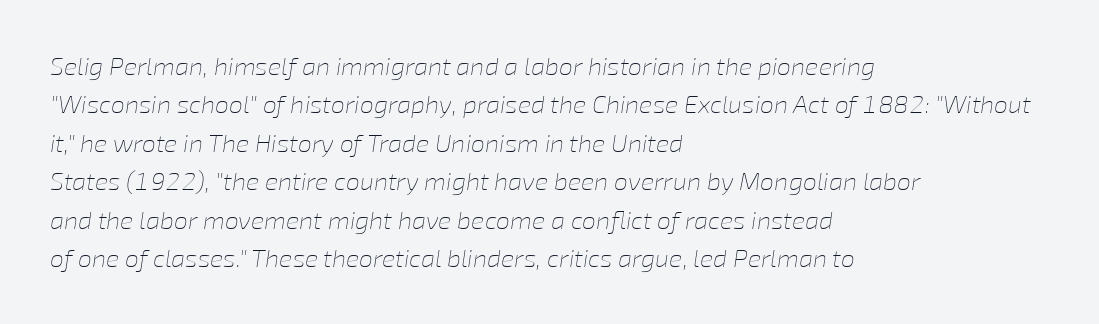
The passage shown leans; its letterforms are oblique. These lines sit exactly where default settings would place them. A clean baseline with only descenders dipping below it. The line texture is even and compact thanks to regular tracking.
